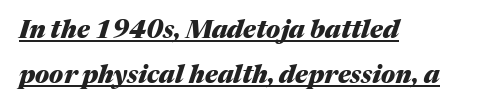
{"italic": "yes", "lean": "right", "slant_degrees": 17, "bold": "yes", "underline": "yes", "align": "left", "line_spacing_ratio": 1.8, "letter_spacing": "normal", "letter_spacing_em": 0.0, "glyph_px": 25}
